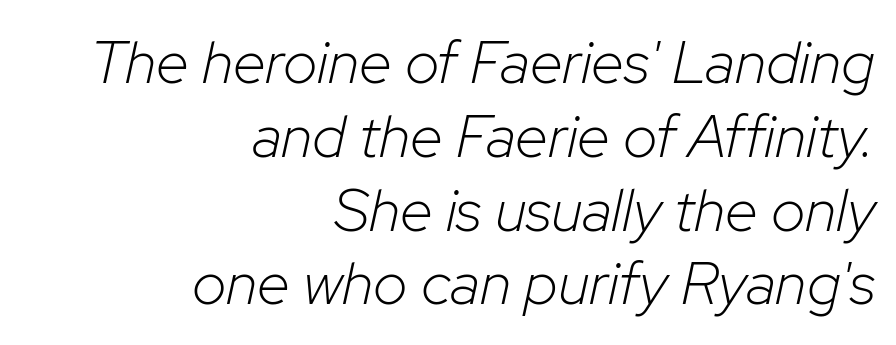
{"italic": "yes", "lean": "right", "slant_degrees": 12, "bold": "no", "weight": "light", "width": "normal", "stroke_contrast": "low", "x_height": "medium", "monospaced": "no", "underline": "no", "align": "right", "line_spacing_ratio": 1.23, "letter_spacing": "normal", "letter_spacing_em": 0.0, "glyph_px": 60}
